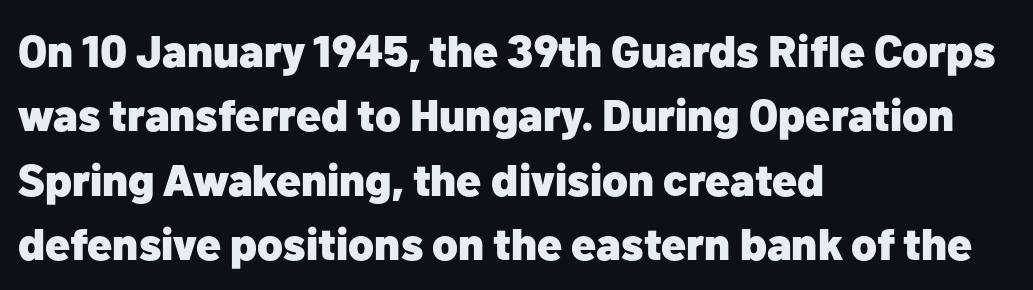
Grotesque or geometric, the face here clearly has no serifs. The face used here is proportionally spaced, like ordinary book or web type. This rendering features lettering with no underline. The axis of the letterforms is exactly vertical.
